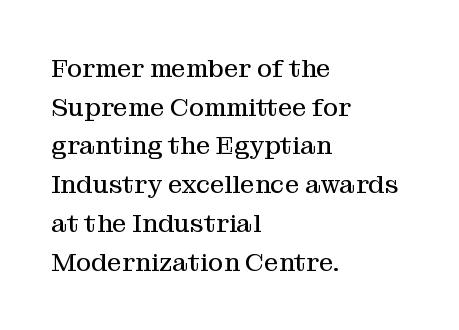
The image shows 26 px text type, upright; set left-aligned, normal line spacing (1.49x), normal letter spacing, not underlined.
